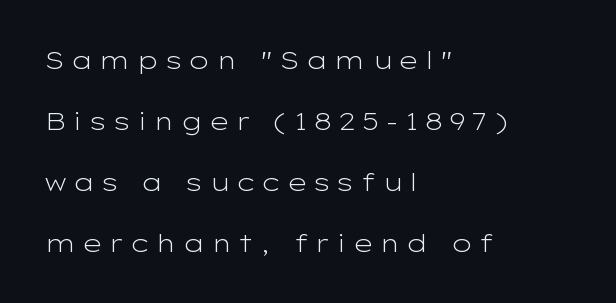
Q: Is the text bold? A: No.
Q: Is the text italic (slanted)? A: No, it is upright.
Q: Is the text underlined? A: No.
Q: How is the paragraph aligned? A: Left-aligned.
Q: Is the spacing between letters normal or unusually wide? A: Unusually wide.
Q: Is the spacing between lines tight, normal or loose? A: Loose.
